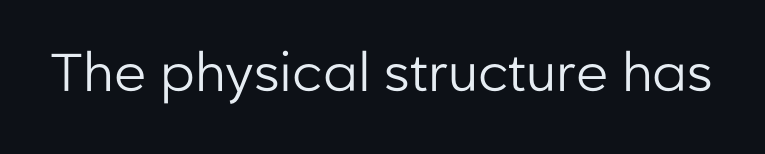
No feet cap the strokes, marking this as sans-serif type. How are the letters spaced? Ordinarily, with no added tracking. Heft: none added — not bold. These lines are rendered in a variable-pitch font.
